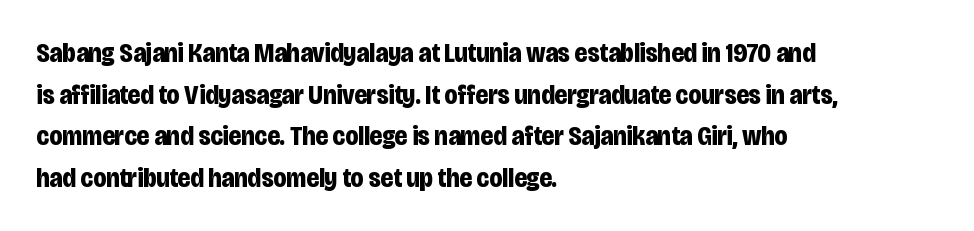
This sample keeps an unexceptional amount of space between lines. Which margin do the lines hug? The left one — the right edge is uneven. The specimen omits any rule beneath the text block's lines. Students, note that the glyphs here touch the page at normal intervals. This is heavy type, rendered in bold.
